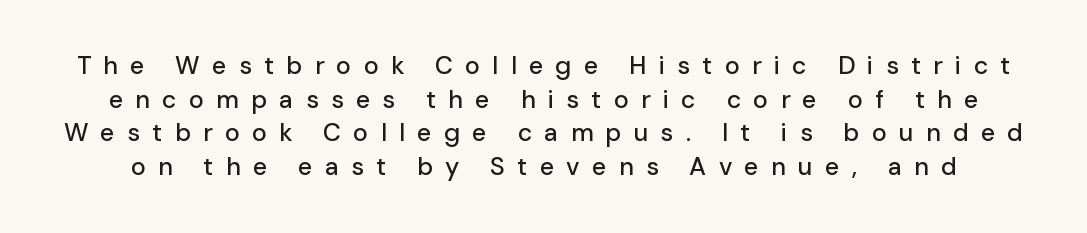
{"italic": "no", "underline": "no", "line_spacing": "normal", "line_spacing_ratio": 1.35, "letter_spacing": "wide", "letter_spacing_em": 0.49, "glyph_px": 25}
